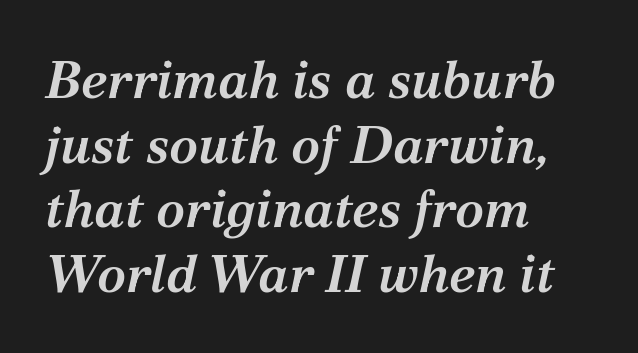
The image shows 53 px semibold serif type, italic (leaning right); set left-aligned, line spacing 1.22x, normal letter spacing, not underlined; medium stroke contrast and a medium x-height.
